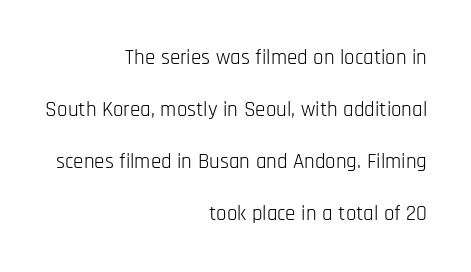
{"italic": "no", "bold": "no", "underline": "no", "align": "right", "line_spacing": "loose", "line_spacing_ratio": 2.47, "letter_spacing": "normal", "letter_spacing_em": 0.0, "glyph_px": 21}
